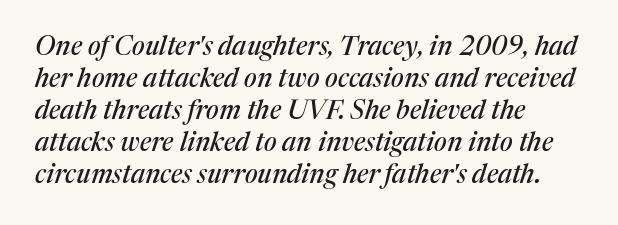
In terms of letterspacing, this is plain default setting. Short and long lines alike share a common starting point at left. Rendered with sloped, italic letterforms. Descender tails drop into unmarked territory.
